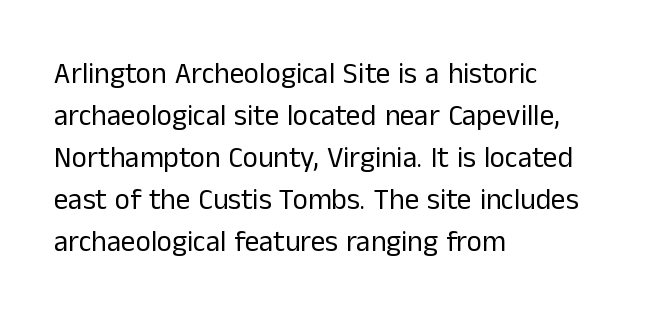
The image shows 29 px regular-weight sans-serif type, upright; set left-aligned, normal line spacing (1.45x), normal letter spacing, not underlined; low stroke contrast and a medium x-height.
